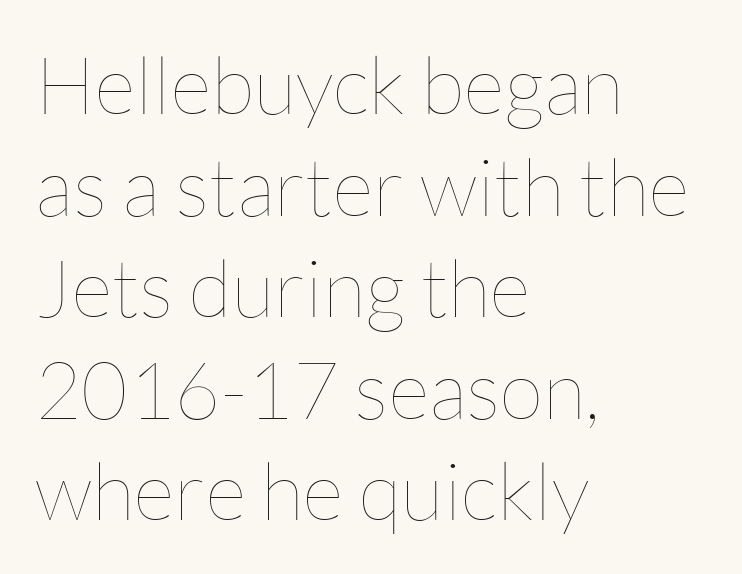
Spacing verdict: proportional, widths tailored to each character. The tracking reads as untouched default to a designer's eye. Stem width sits at or under what a default text font uses. The string is rendered with underlining switched off. The lines are quadded left. Designer's note — italics off, roman on.
